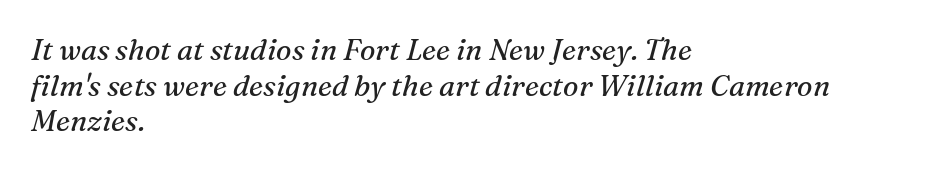
The image shows 29 px regular-weight serif type, italic (leaning right); set left-aligned, line spacing 1.23x, normal letter spacing, not underlined; medium stroke contrast and a medium x-height.
